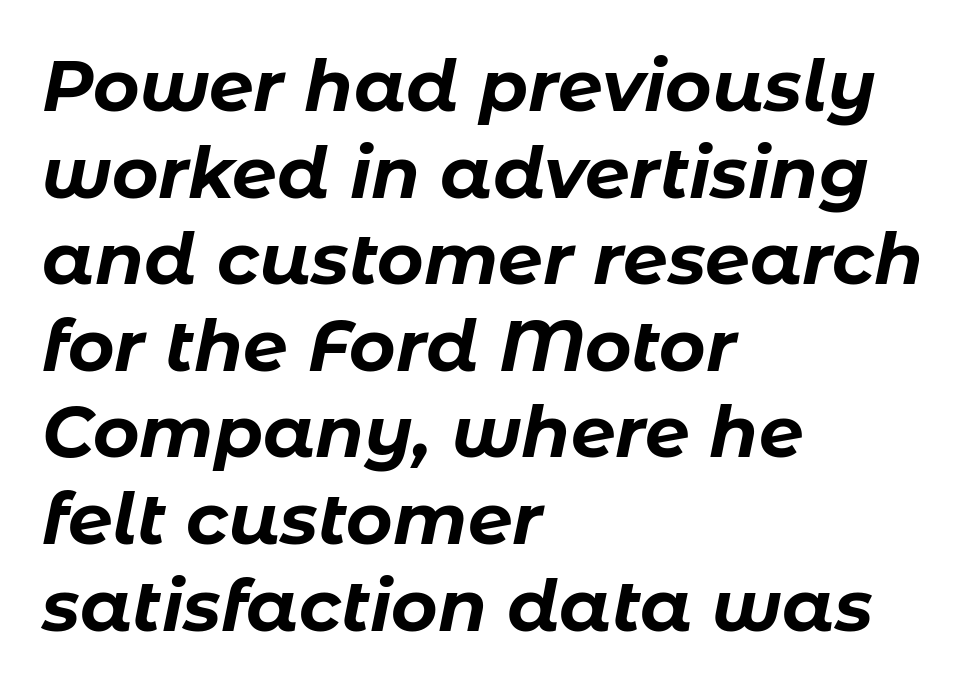
Q: Is the text bold? A: Yes.
Q: Is the text italic (slanted)? A: Yes, it leans right by about 11 degrees.
Q: Is the text underlined? A: No.
Q: How is the paragraph aligned? A: Left-aligned.
Q: Is the spacing between letters normal or unusually wide? A: Normal.
Q: Width (condensed, normal, or wide)? A: Normal.
Q: Stroke contrast? A: Low.
Q: x-height? A: Medium.
Q: Monospaced? A: No.
